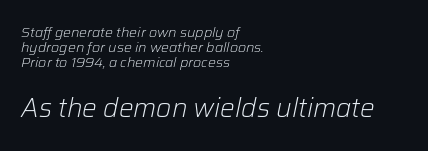
The image shows 26 px text type, italic (leaning right); set left-aligned, tight line spacing (1.08x), normal letter spacing, not underlined; the second (bottom) block is 1.86x larger.
